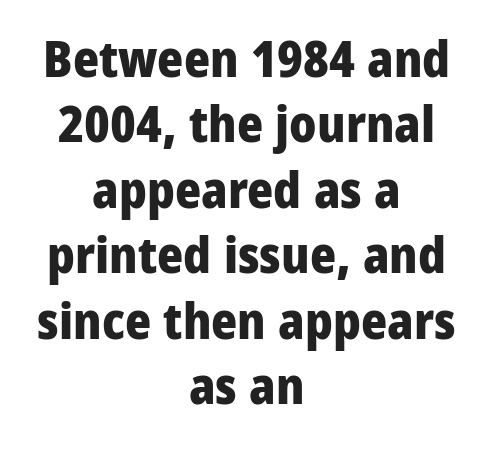
The image shows 50 px heavy sans-serif type, upright; set centered, normal line spacing (1.31x), normal letter spacing, not underlined; low stroke contrast and a medium x-height.
